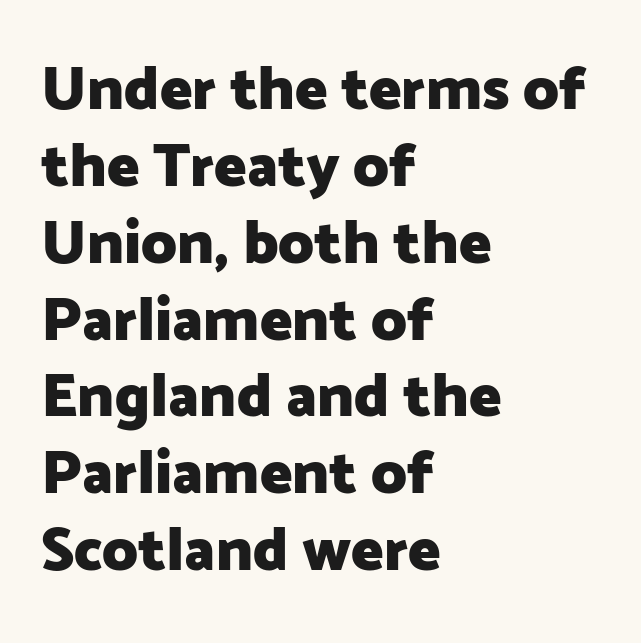
Q: Is the text bold? A: Yes.
Q: Is the text italic (slanted)? A: No, it is upright.
Q: Is the typeface a serif or a sans-serif typeface? A: Sans-serif.
Q: Is the text underlined? A: No.
Q: How is the paragraph aligned? A: Left-aligned.
Q: Is the spacing between letters normal or unusually wide? A: Normal.
Q: Is the spacing between lines tight, normal or loose? A: Normal.
Q: Width (condensed, normal, or wide)? A: Normal.
Q: Stroke contrast? A: Low.
Q: x-height? A: Medium.
Q: Monospaced? A: No.
